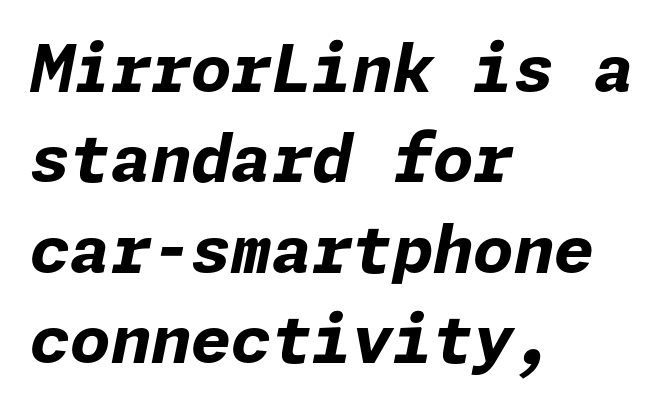
The image shows 65 px bold type, italic (leaning right); set left-aligned, normal line spacing (1.39x), normal letter spacing, not underlined; low stroke contrast and a medium x-height.
